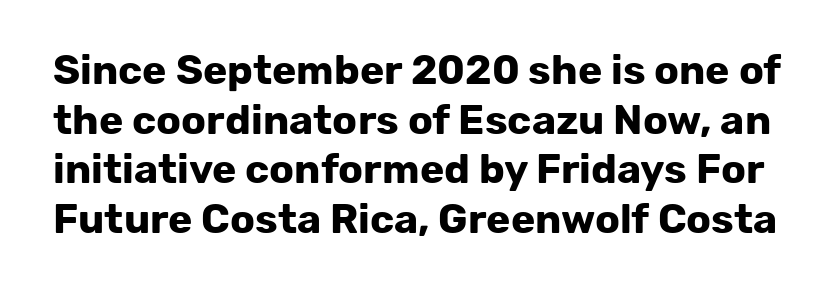
Characters follow at the spacing the type designer built in. Bold? Absolutely — the strokes are thick and heavy. You can tell from the bare stems that sans-serif type was used. Unlike italic type, these characters show no tilt at all.
